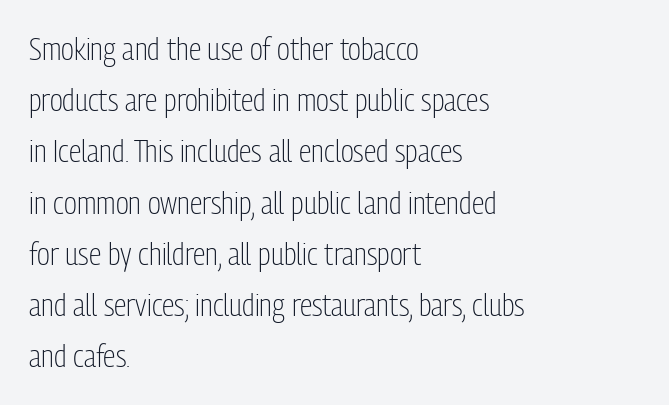
{"serif": "no", "italic": "no", "bold": "no", "weight": "light", "width": "condensed", "stroke_contrast": "low", "x_height": "medium", "monospaced": "no", "underline": "no", "align": "left", "line_spacing": "normal", "line_spacing_ratio": 1.6, "letter_spacing": "normal", "letter_spacing_em": 0.0, "glyph_px": 32}
